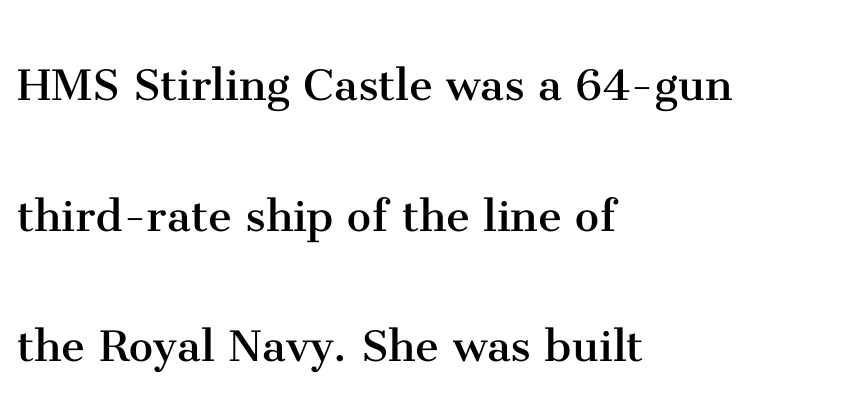
Whoever set this chose breathing room over compactness in the vertical rhythm. Counters stay open thanks to moderate or lighter strokes. The setting favours the left margin, as ordinary paragraphs usually do. The passage shown is not underscored anywhere. The passage shown is typed in a proportional face where columns would drift. This sample uses plain, unmodified letter spacing.
